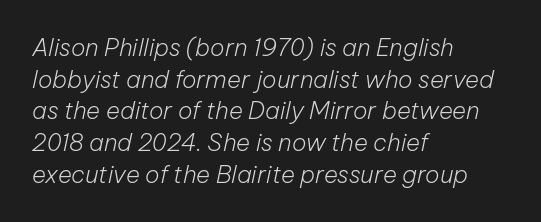
{"italic": "yes", "lean": "right", "slant_degrees": 12, "bold": "no", "underline": "no", "align": "left", "line_spacing": "normal", "line_spacing_ratio": 1.32, "letter_spacing": "normal", "letter_spacing_em": 0.0, "glyph_px": 24}
